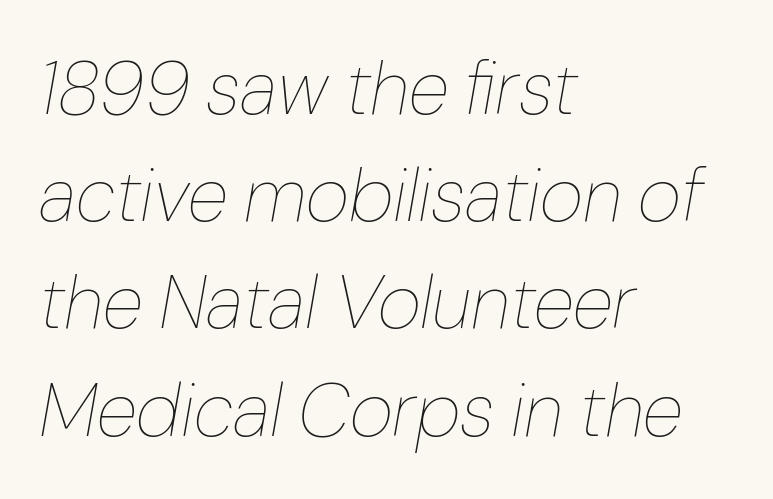
Q: Is the text bold? A: No.
Q: Is the text italic (slanted)? A: Yes, it leans right by about 10 degrees.
Q: Is the text underlined? A: No.
Q: How is the paragraph aligned? A: Left-aligned.
Q: Is the spacing between letters normal or unusually wide? A: Normal.
Q: Is the spacing between lines tight, normal or loose? A: Normal.
Q: Width (condensed, normal, or wide)? A: Normal.
Q: Stroke contrast? A: Low.
Q: x-height? A: Medium.
Q: Monospaced? A: No.
